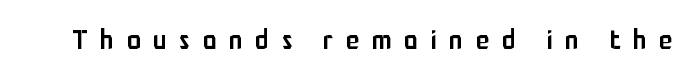
Q: Is the text bold? A: Semi-bold.
Q: Is the text italic (slanted)? A: No, it is upright.
Q: Is the typeface a serif or a sans-serif typeface? A: Sans-serif.
Q: Is the text underlined? A: No.
Q: Is the spacing between letters normal or unusually wide? A: Unusually wide.
Q: Width (condensed, normal, or wide)? A: Condensed.
Q: Stroke contrast? A: Low.
Q: x-height? A: Medium.
Q: Monospaced? A: No.
